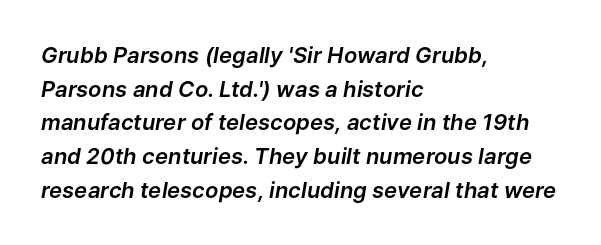
Each new line begins a customary step beneath the previous one. Has an underline been added? It has not. Style check: oblique. The rendering keeps characters at their native spacing. Teacher's note: observe the even left margin — that is flush-left alignment.
